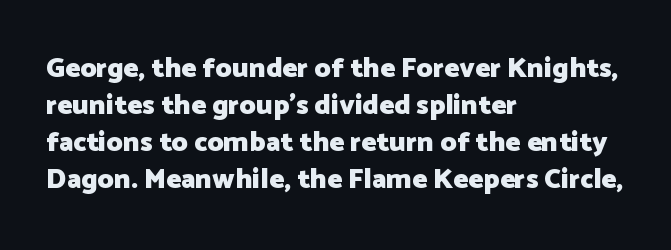
Q: Is the text bold? A: Yes.
Q: Is the text italic (slanted)? A: No, it is upright.
Q: Is the typeface a serif or a sans-serif typeface? A: Sans-serif.
Q: Is the text underlined? A: No.
Q: How is the paragraph aligned? A: Left-aligned.
Q: Is the spacing between letters normal or unusually wide? A: Normal.
Q: Is the spacing between lines tight, normal or loose? A: Normal.
Q: Width (condensed, normal, or wide)? A: Normal.
Q: Stroke contrast? A: Low.
Q: x-height? A: Medium.
Q: Monospaced? A: No.
